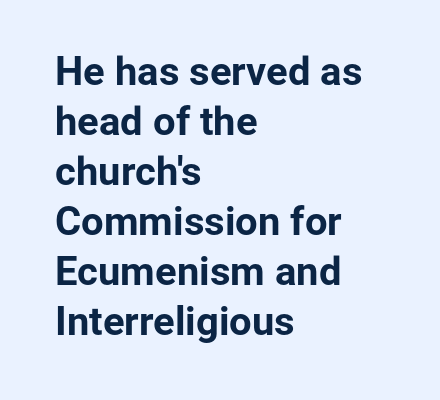
The image shows 40 px bold sans-serif type, upright; set left-aligned, normal line spacing (1.25x), normal letter spacing, not underlined; low stroke contrast and a medium x-height.
